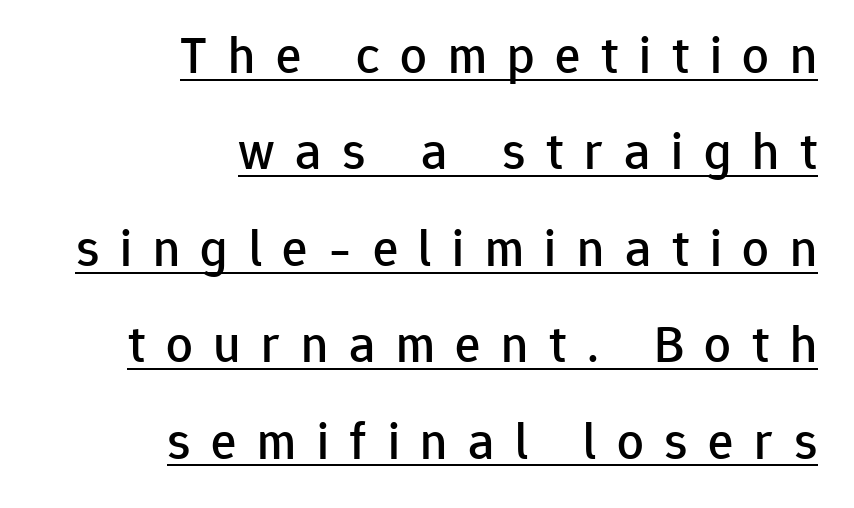
Q: Is the text italic (slanted)? A: No, it is upright.
Q: Is the typeface a serif or a sans-serif typeface? A: Sans-serif.
Q: Is the text underlined? A: Yes.
Q: How is the paragraph aligned? A: Right-aligned.
Q: Is the spacing between letters normal or unusually wide? A: Unusually wide.
Q: Width (condensed, normal, or wide)? A: Normal.
Q: Stroke contrast? A: Low.
Q: x-height? A: Medium.
Q: Monospaced? A: No.
